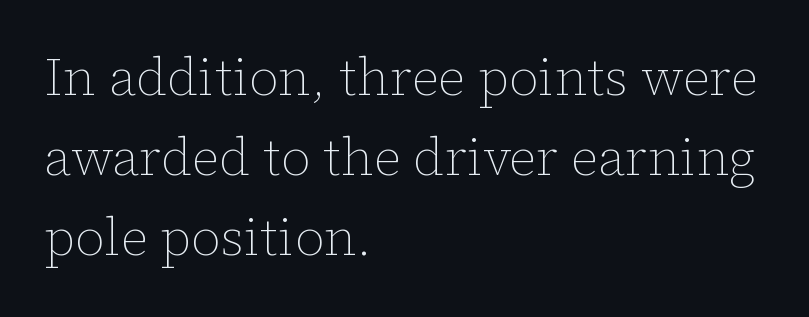
Vertical strokes here are truly vertical. Heaviness? Minimal to ordinary, like unemphasized prose. The line texture is even and compact thanks to regular tracking. Each line starts at the same left margin while the right side varies.
